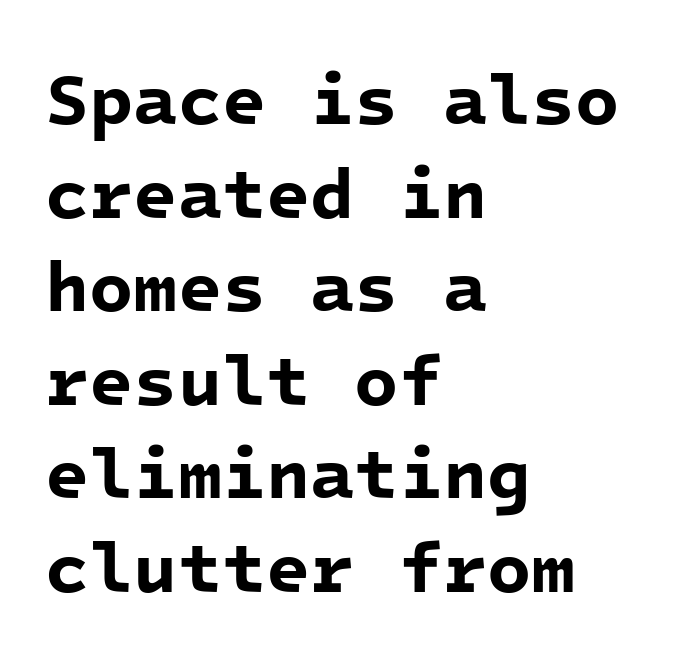
Anything drawn beneath the words? Only blank space. Caption: bold face, heavy strokes. This rendering leaves character spacing at its baseline value. Does the copy run flush right? No — it runs flush left. Normally led — the rows are evenly, conventionally spaced.
